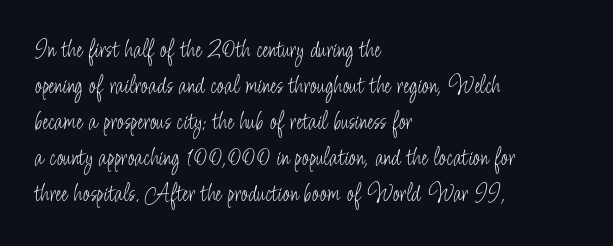
The image shows 26 px text type; set left-aligned, normal line spacing (1.38x), normal letter spacing, not underlined.
